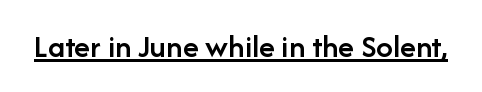
{"serif": "no", "italic": "no", "bold": "semi", "weight": "semibold", "width": "normal", "stroke_contrast": "low", "x_height": "medium", "monospaced": "no", "underline": "yes", "letter_spacing": "normal", "letter_spacing_em": 0.0, "glyph_px": 33}
